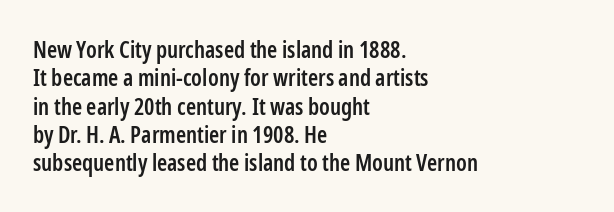
{"italic": "no", "bold": "semi", "underline": "no", "align": "left", "line_spacing_ratio": 1.23, "letter_spacing": "normal", "letter_spacing_em": 0.0, "glyph_px": 23}
